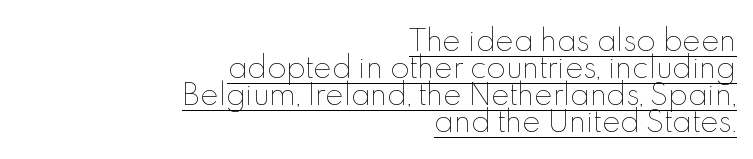
The image shows 28 px thin type, upright; set right-aligned, tight line spacing (0.96x), normal letter spacing, underlined; a small x-height.
